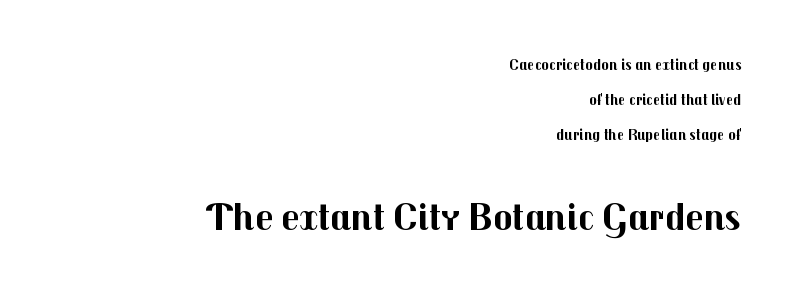
Tracking value appears to be zero — textbook default spacing. Here the second block reads like a headline and the first like body copy. Where is the straight margin? On the right. This block would shrink considerably if given ordinary leading; it's expanded now. To sum up the face: it is a sans, with no serifs. Glance below the letters and you will spot only blank space.
